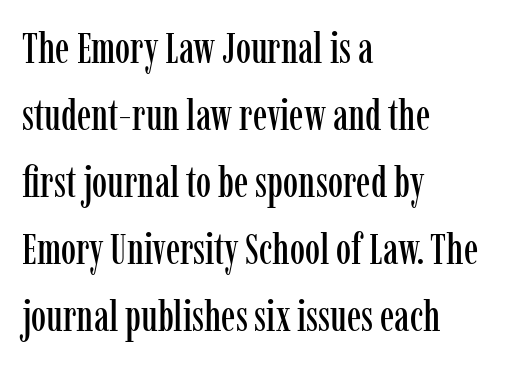
Underline: absent. You can tell it's not italic because the verticals are truly vertical. Horizontal bands of white between lines are of average thickness. You could not count columns in this text — the font is proportionally spaced. The gaps between neighbouring characters are ordinary and unremarkable.
